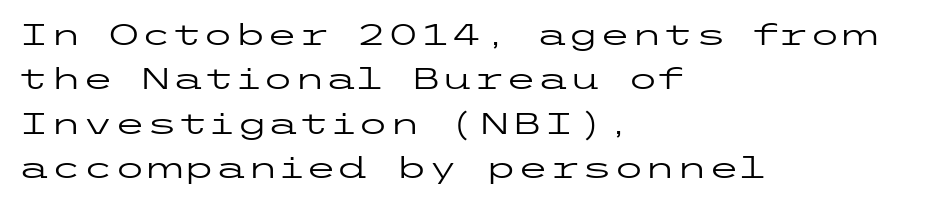
These lines are set flush left with a ragged right edge. The vertical gap from one line to the next is medium. Classification — sans serif. Observe the ordinary spacing: letters are neighbours, not strangers.
